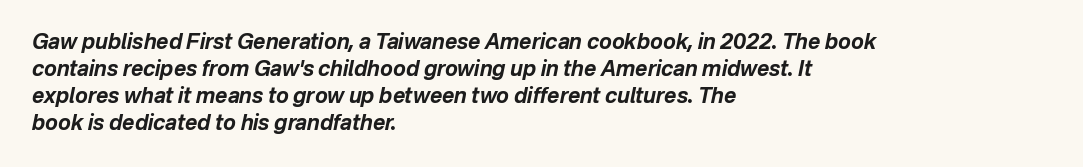
Q: Is the text bold? A: Yes.
Q: Is the text italic (slanted)? A: Yes, it leans right by about 12 degrees.
Q: Is the text underlined? A: No.
Q: How is the paragraph aligned? A: Left-aligned.
Q: Is the spacing between letters normal or unusually wide? A: Normal.
Q: Is the spacing between lines tight, normal or loose? A: Normal.
